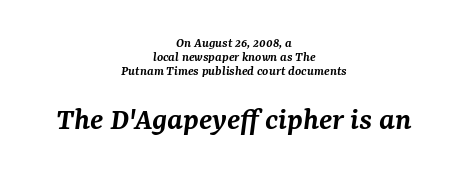
Each glyph is drawn with semibold strokes, heavier than normal yet not fully bold. The later block is typeset at a bigger size than the earlier block. Is this a fixed-width face? No — the glyphs have proportional, varying widths. The letters are slanted; this is an italic face. Serif or sans? Serif — the stroke terminals have little feet.
